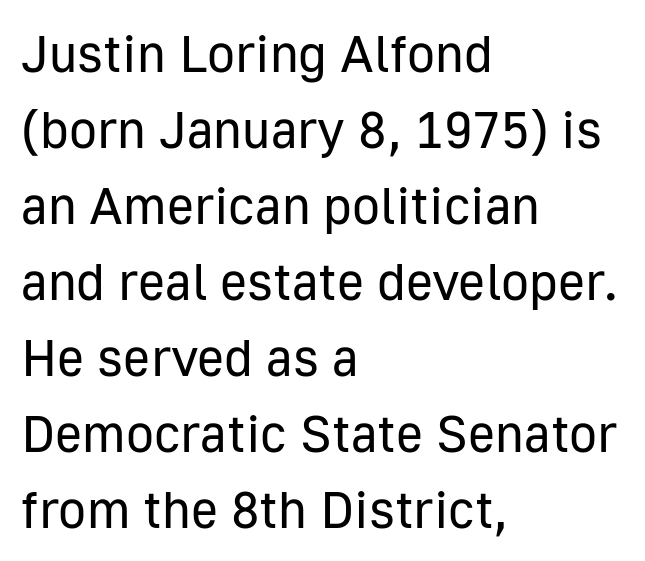
The image shows 52 px regular-weight sans-serif type, upright; set left-aligned, normal line spacing (1.46x), normal letter spacing, not underlined; low stroke contrast and a medium x-height.
